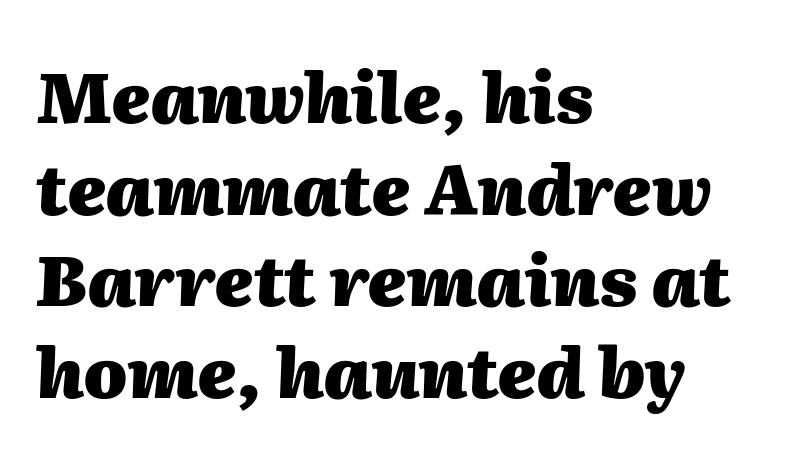
Spacing verdict: proportional, widths tailored to each character. Bold? Absolutely — the strokes are thick and heavy. How would I describe the line gaps? Plain and ordinary. The glyphs are unaccompanied by any horizontal stroke below them. Every row of glyphs begins at an identical x-position on the left.
